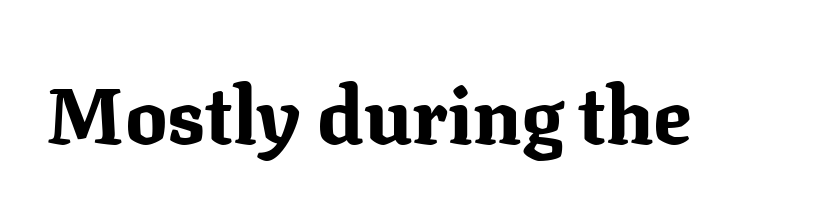
The image shows 79 px bold serif type, upright; set normal letter spacing, not underlined; medium stroke contrast and a medium x-height.
